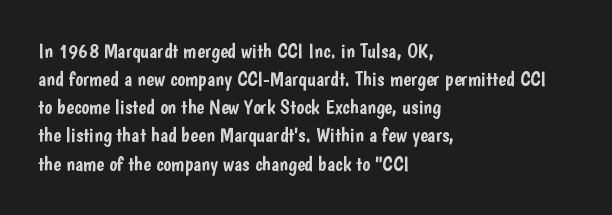
{"italic": "no", "underline": "no", "align": "left", "line_spacing": "normal", "line_spacing_ratio": 1.34, "letter_spacing": "normal", "letter_spacing_em": 0.0, "glyph_px": 21}
